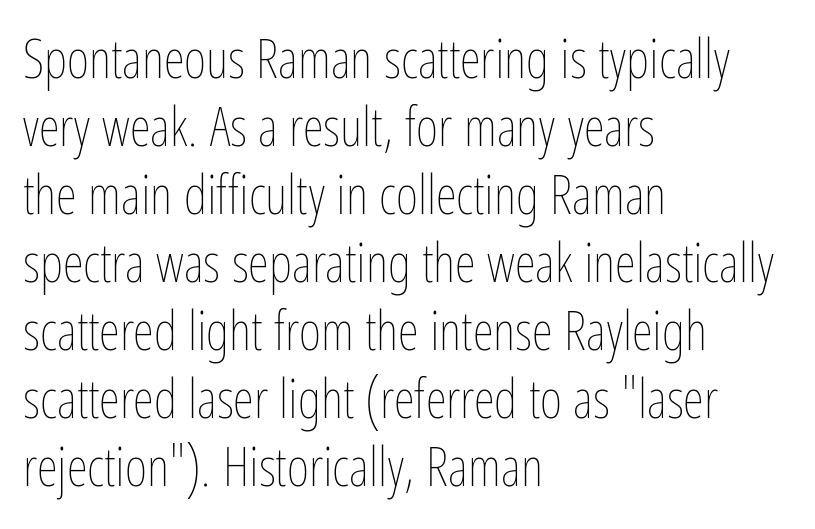
The image shows 54 px thin, condensed type, upright; set left-aligned, normal line spacing (1.26x), normal letter spacing, not underlined; low stroke contrast and a medium x-height.
